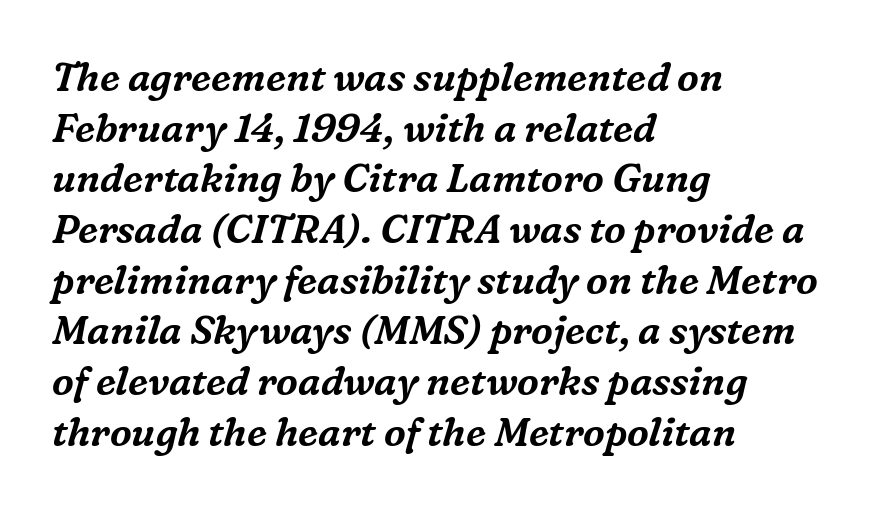
Only glyphs here, with clear space below each row. Line starts are locked; line ends wander. The text was rendered using a seriffed face with decorative stroke endings. Is there much room between lines? A standard amount, neither cramped nor airy. This sample uses plain, unmodified letter spacing.
